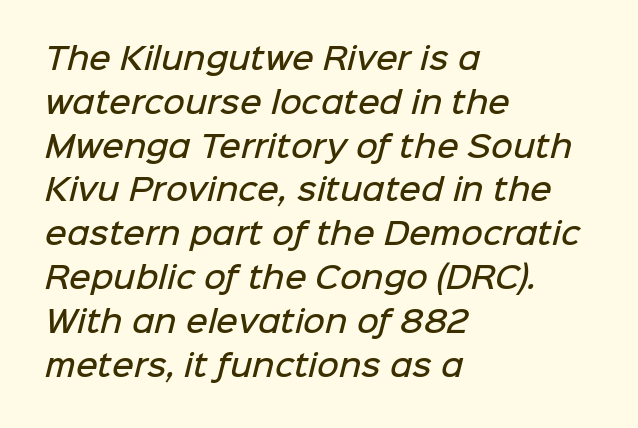
Q: Is the text bold? A: Semi-bold.
Q: Is the typeface a serif or a sans-serif typeface? A: Sans-serif.
Q: Is the text underlined? A: No.
Q: How is the paragraph aligned? A: Left-aligned.
Q: Is the spacing between letters normal or unusually wide? A: Normal.
Q: Is the spacing between lines tight, normal or loose? A: Normal.
Q: Width (condensed, normal, or wide)? A: Normal.
Q: Stroke contrast? A: Low.
Q: x-height? A: Medium.
Q: Monospaced? A: No.
